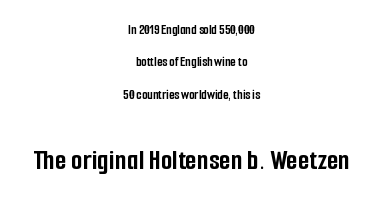
The image shows 30 px semibold, condensed sans-serif type, upright; set centered, loose line spacing (2.31x), normal letter spacing, not underlined; the second (bottom) block is 2.14x larger; low stroke contrast and a medium x-height.
